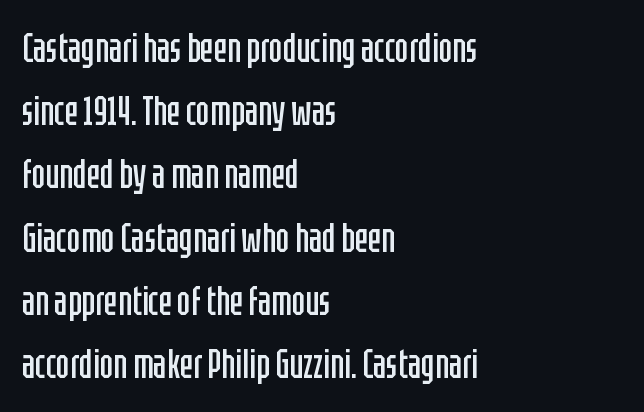
The image shows 40 px regular-weight, condensed sans-serif type, upright; set left-aligned, normal line spacing (1.58x), normal letter spacing, not underlined; low stroke contrast and a large x-height.
